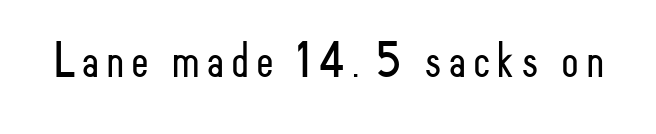
The passage shown is not underscored anywhere. If you drew a line through each stem, it would be perfectly vertical. I'd call this a sans setting — the letters go barefoot. The weight would be labelled regular, book, light, or lighter still. The face used here is proportionally spaced, like ordinary book or web type.
